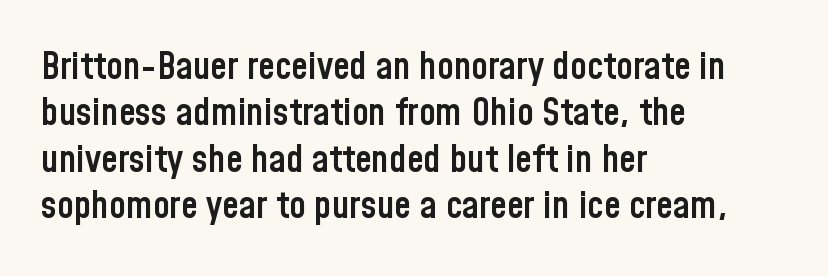
The image shows 38 px semibold, condensed sans-serif type, upright; set left-aligned, line spacing 1.22x, normal letter spacing, not underlined; low stroke contrast and a medium x-height.
